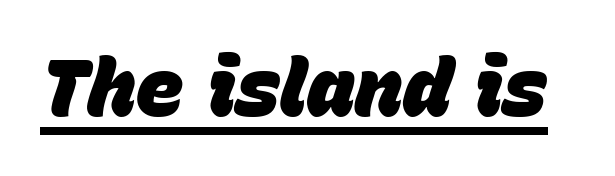
{"italic": "yes", "lean": "right", "slant_degrees": 15, "bold": "yes", "weight": "heavy", "width": "normal", "stroke_contrast": "low", "x_height": "large", "monospaced": "no", "underline": "yes", "letter_spacing": "normal", "letter_spacing_em": 0.0, "glyph_px": 80}
